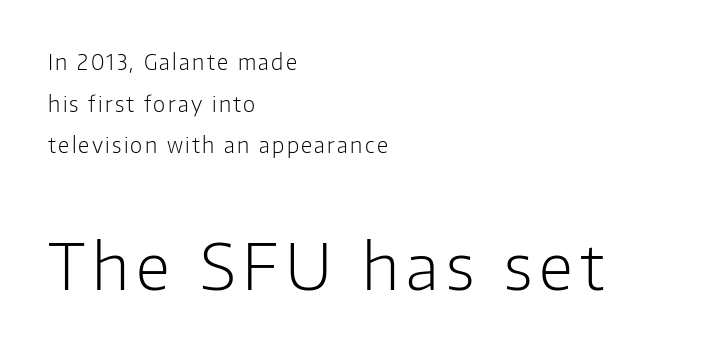
{"serif": "no", "italic": "no", "bold": "no", "weight": "light", "width": "normal", "stroke_contrast": "low", "x_height": "medium", "monospaced": "no", "underline": "no", "align": "left", "line_spacing": "loose", "line_spacing_ratio": 1.98, "larger_block": "second", "size_ratio": 3.05, "glyph_px": 64}
